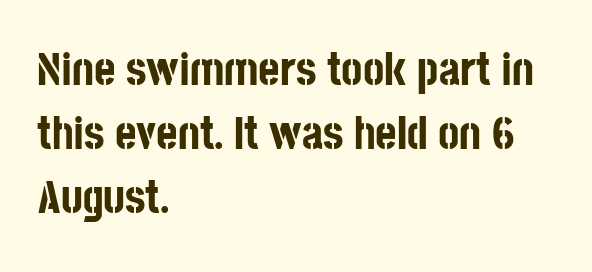
Q: Is the text bold? A: Yes.
Q: Is the text italic (slanted)? A: No, it is upright.
Q: Is the typeface a serif or a sans-serif typeface? A: Sans-serif.
Q: Is the text underlined? A: No.
Q: How is the paragraph aligned? A: Left-aligned.
Q: Is the spacing between letters normal or unusually wide? A: Normal.
Q: Is the spacing between lines tight, normal or loose? A: Normal.
Q: Width (condensed, normal, or wide)? A: Condensed.
Q: Stroke contrast? A: Low.
Q: x-height? A: Large.
Q: Monospaced? A: No.
